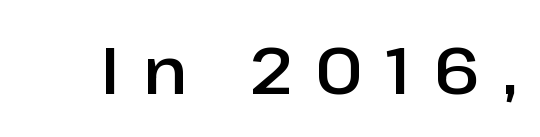
{"serif": "no", "italic": "no", "width": "normal", "stroke_contrast": "low", "x_height": "medium", "monospaced": "no", "underline": "no", "letter_spacing": "wide", "letter_spacing_em": 0.36, "glyph_px": 65}
